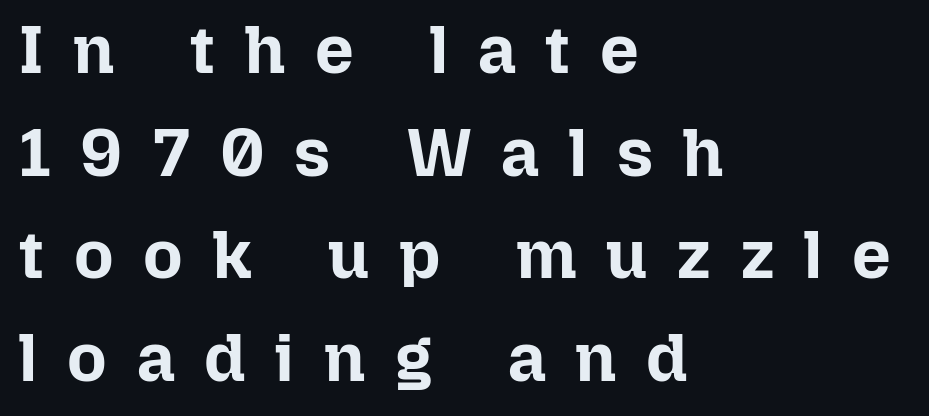
Q: Is the text bold? A: Yes.
Q: Is the text italic (slanted)? A: No, it is upright.
Q: Is the text underlined? A: No.
Q: How is the paragraph aligned? A: Left-aligned.
Q: Is the spacing between letters normal or unusually wide? A: Unusually wide.
Q: Is the spacing between lines tight, normal or loose? A: Normal.
Q: Width (condensed, normal, or wide)? A: Normal.
Q: Stroke contrast? A: Low.
Q: x-height? A: Medium.
Q: Monospaced? A: No.
